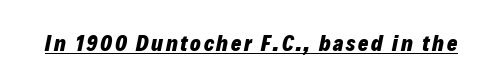
Q: Is the text bold? A: Yes.
Q: Is the text italic (slanted)? A: Yes, it leans right by about 12 degrees.
Q: Is the text underlined? A: Yes.
